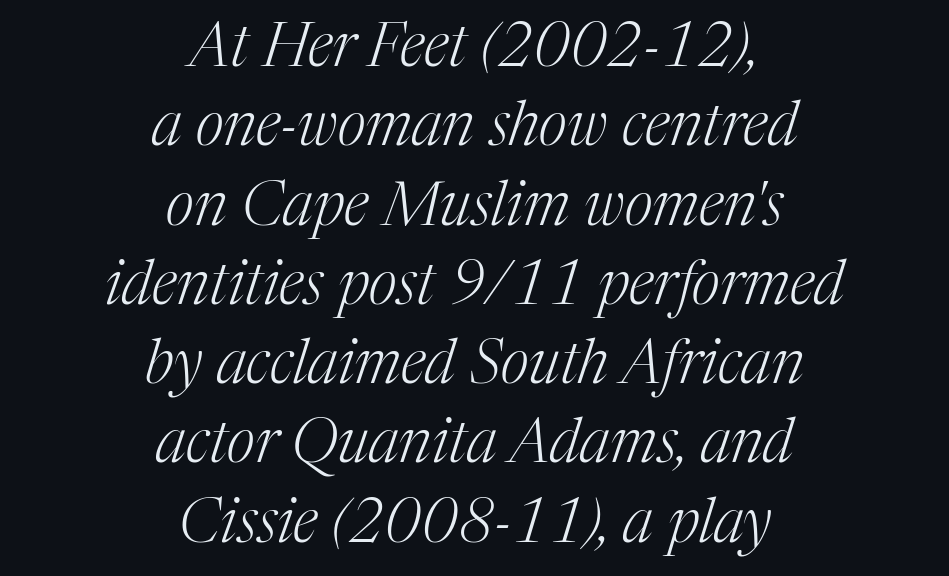
The image shows 61 px light serif type, italic (leaning right); set centered, normal line spacing (1.3x), normal letter spacing, not underlined; medium stroke contrast and a medium x-height.
